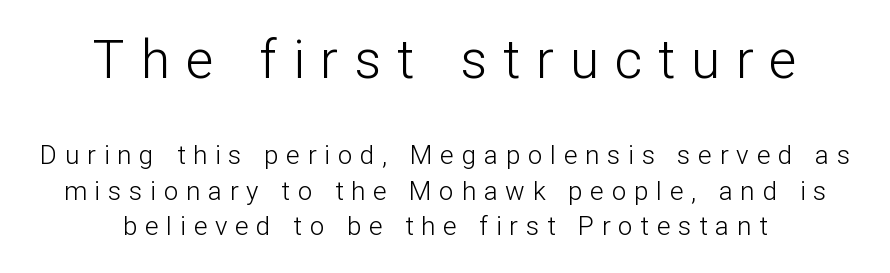
Whoever set this chose a conventional vertical rhythm. Lines of text with bare space underneath. This rendering uses center alignment, leaving both contours irregular but symmetric. The passage shown is typed in a proportional face where columns would drift. Examine the stroke ends and you'll find no serifs.
